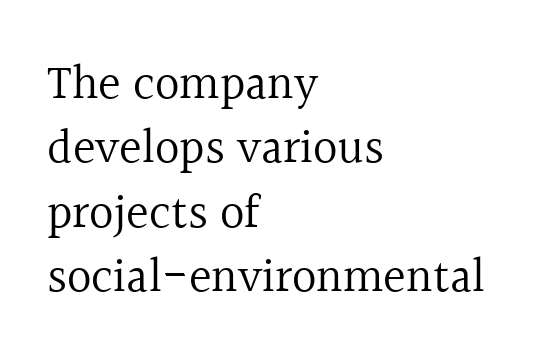
Q: Is the text bold? A: No.
Q: Is the text italic (slanted)? A: No, it is upright.
Q: Is the typeface a serif or a sans-serif typeface? A: Serif.
Q: Is the text underlined? A: No.
Q: How is the paragraph aligned? A: Left-aligned.
Q: Is the spacing between letters normal or unusually wide? A: Normal.
Q: Is the spacing between lines tight, normal or loose? A: Normal.
Q: Width (condensed, normal, or wide)? A: Normal.
Q: x-height? A: Medium.
Q: Monospaced? A: No.
